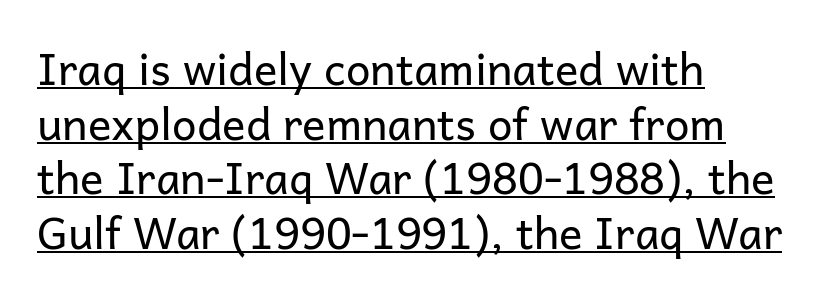
The rendered words wear a rule along their underside. Every character sits straight up, as roman type does. The letterforms sit at book weight or below. These lines are rendered in a variable-pitch font. The text was rendered using a sans face with plain stroke endings. The rendering keeps characters at their native spacing.
